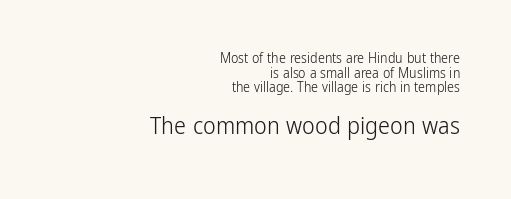
Designer's note — italics off, roman on. No chunkiness to these letters — they're not bold. Descender tails drop into unmarked territory. Honestly, the letter spacing is just normal — you wouldn't notice it. Between these two stacked blocks, the lower one wins on size. All the whitespace from short lines collects on the left.
